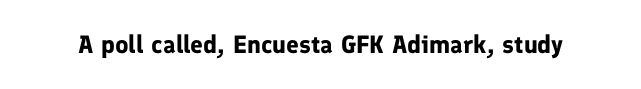
{"italic": "no", "bold": "yes", "underline": "no", "letter_spacing": "normal", "letter_spacing_em": 0.0, "glyph_px": 25}
